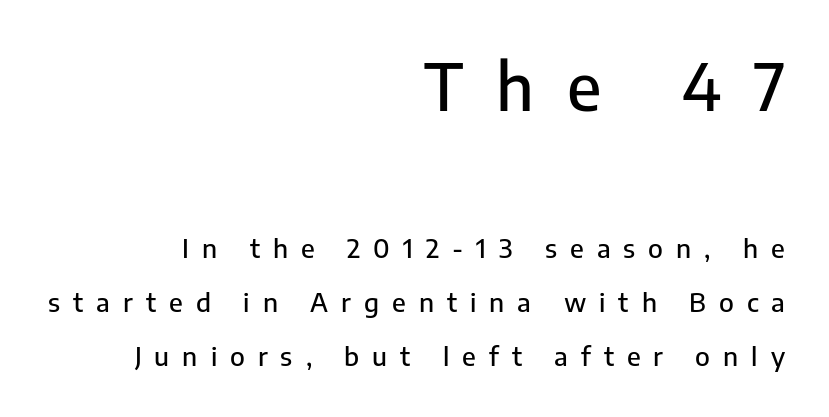
{"serif": "no", "italic": "no", "width": "normal", "stroke_contrast": "low", "x_height": "medium", "monospaced": "no", "underline": "no", "align": "right", "line_spacing": "loose", "line_spacing_ratio": 2.08, "letter_spacing": "wide", "letter_spacing_em": 0.5, "larger_block": "first", "size_ratio": 2.5, "glyph_px": 65}
